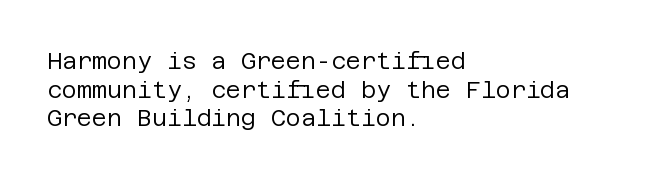
{"italic": "no", "bold": "no", "underline": "no", "align": "left", "line_spacing_ratio": 1.24, "letter_spacing": "normal", "letter_spacing_em": 0.0, "glyph_px": 23}
